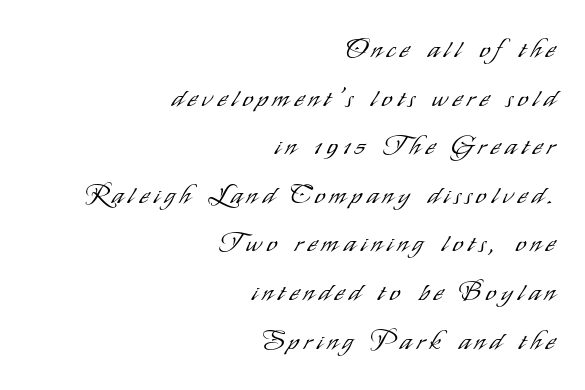
Layout note: lines flush right. Glyph-to-glyph distance is far greater than everyday printed text. The face looks like a standard text weight, possibly lighter. Glance below the letters and you will spot only blank space.
